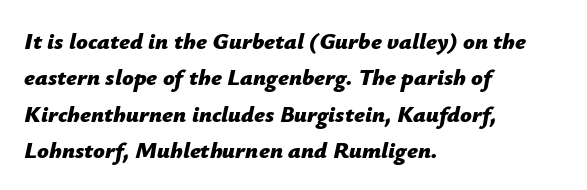
Q: Is the text bold? A: Yes.
Q: Is the text italic (slanted)? A: Yes, it leans right by about 12 degrees.
Q: Is the text underlined? A: No.
Q: How is the paragraph aligned? A: Left-aligned.
Q: Is the spacing between letters normal or unusually wide? A: Normal.
Q: Is the spacing between lines tight, normal or loose? A: Normal.
